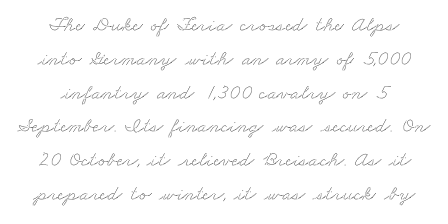
Q: Is the text underlined? A: No.
Q: How is the paragraph aligned? A: Centered.
Q: Is the spacing between letters normal or unusually wide? A: Normal.
Q: Is the spacing between lines tight, normal or loose? A: Normal.
